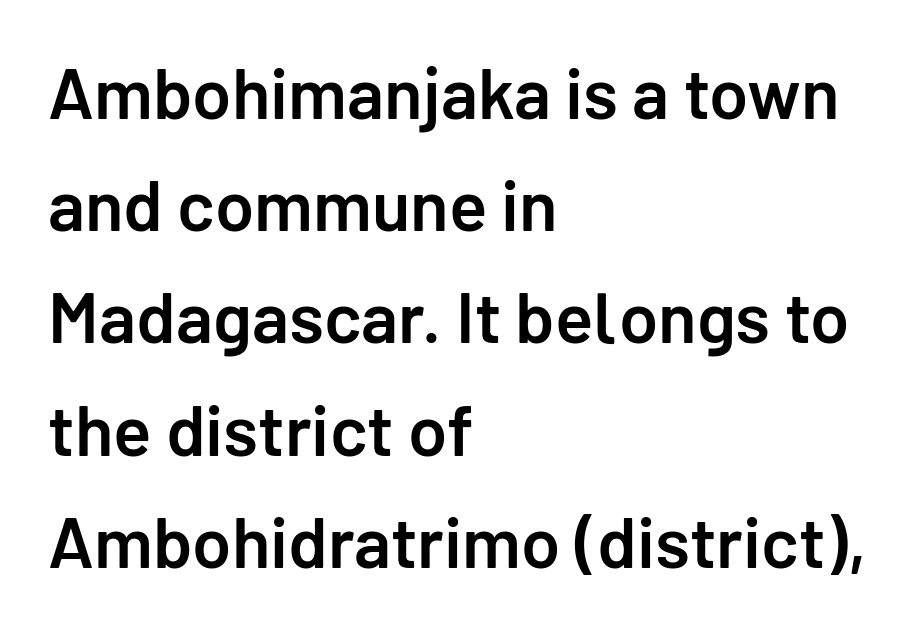
The typesetter chose a ragged-right arrangement here. Caption: standard tracking, unaltered. Bare-footed words on every line. Does the weight exceed regular? Yes, but only to semibold. These lines are composed in type without serifs. The letters stand upright; this is a roman face.
